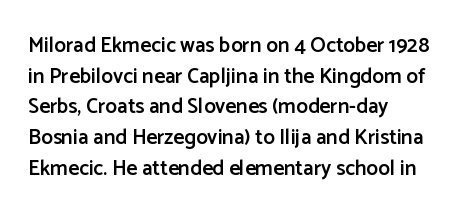
{"italic": "no", "bold": "semi", "underline": "no", "align": "left", "line_spacing": "normal", "line_spacing_ratio": 1.46, "letter_spacing": "normal", "letter_spacing_em": 0.0, "glyph_px": 21}
